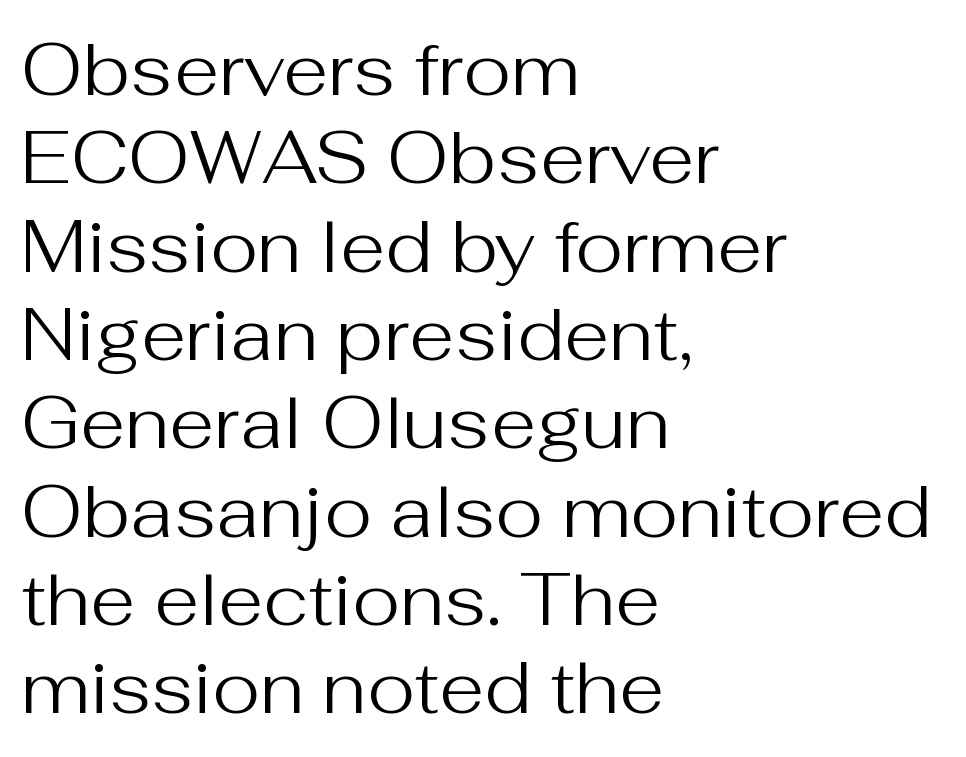
Q: Is the text bold? A: No.
Q: Is the text italic (slanted)? A: No, it is upright.
Q: Is the typeface a serif or a sans-serif typeface? A: Sans-serif.
Q: Is the text underlined? A: No.
Q: How is the paragraph aligned? A: Left-aligned.
Q: Is the spacing between letters normal or unusually wide? A: Normal.
Q: Width (condensed, normal, or wide)? A: Normal.
Q: Stroke contrast? A: Medium.
Q: x-height? A: Medium.
Q: Monospaced? A: No.
